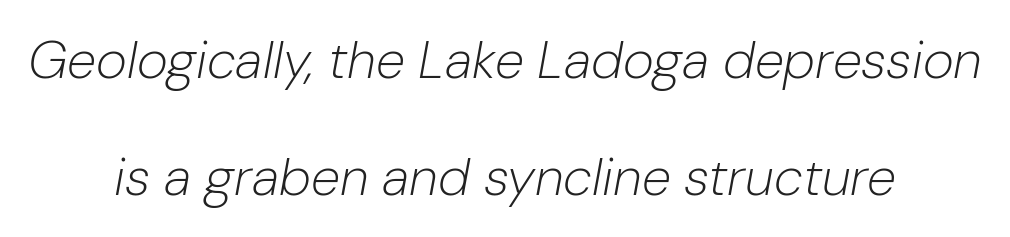
Nobody drew a line under any word here. Caption: standard tracking, unaltered. Italic: yes, the glyphs are oblique. Reading down the block, each line starts at a different indent, mirrored at its end.
